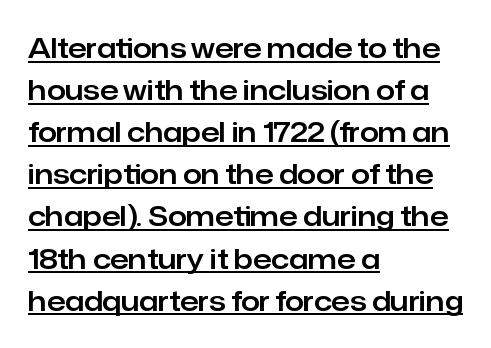
The image shows 27 px text type, upright; set left-aligned, normal line spacing (1.56x), normal letter spacing, underlined.
